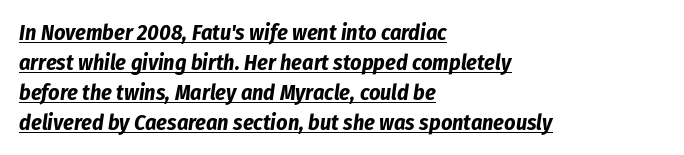
The specimen includes a rule beneath the text block's lines. Does the copy run flush right? No — it runs flush left. Leading: standard. A full-strength bold gives these letters their thick strokes. The lettering tilts uniformly, giving the passage an italic look. Nobody touched the tracking dial on this one.
